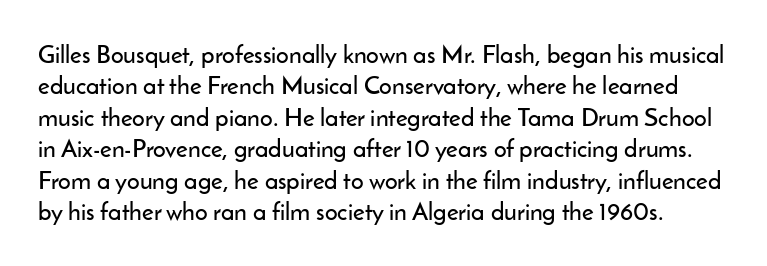
A normal amount of white space separates one row of letters from the next. The glyphs are unaccompanied by any horizontal stroke below them. The letterforms sit shoulder to shoulder at normal distance. In terms of posture, this sample is upright.
